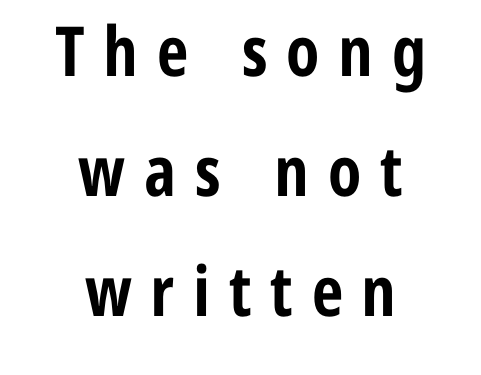
The image shows 69 px bold, condensed sans-serif type, upright; set centered, line spacing 1.74x, unusually wide letter spacing (+0.27 em), not underlined; low stroke contrast and a medium x-height.
